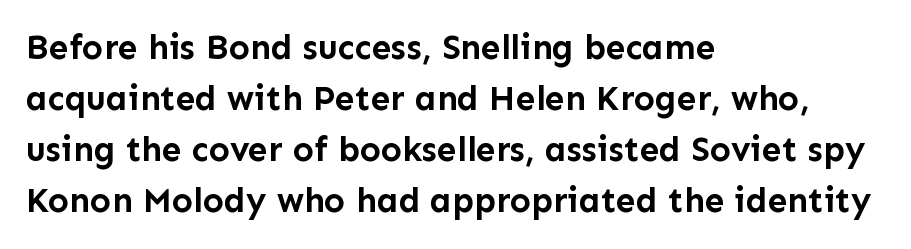
The compositor pushed each line to the left boundary. Spacing between characters is what you'd get straight out of the box. Tall strokes in this sample are plumb rather than angled. A sans-serif font was chosen for this passage. Note the varied advance widths — an 'i' is clearly narrower than an 'm'. The block of text has a typical density, with ordinary space between rows.
